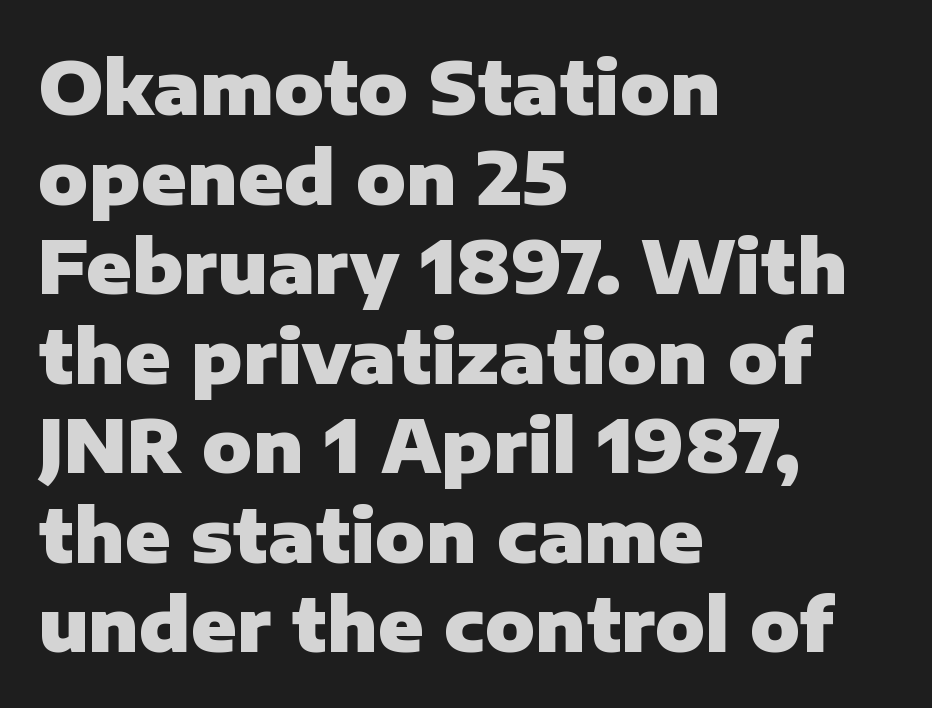
The image shows 74 px heavy sans-serif type, upright; set left-aligned, line spacing 1.21x, normal letter spacing, not underlined; low stroke contrast and a medium x-height.
